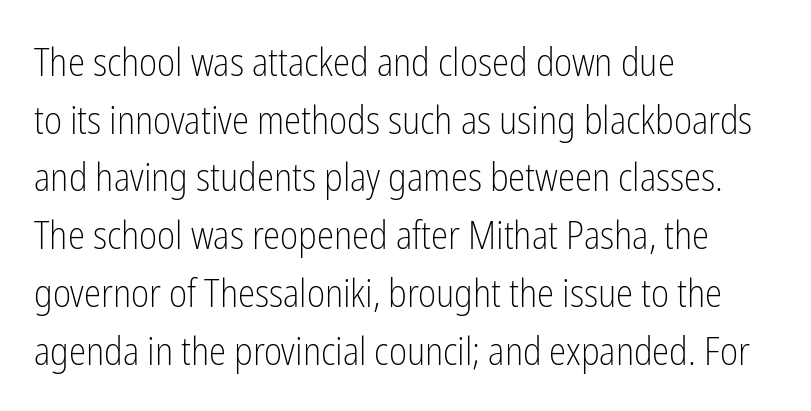
The image shows 39 px light, condensed sans-serif type, upright; set left-aligned, normal line spacing (1.48x), normal letter spacing, not underlined; low stroke contrast and a medium x-height.
